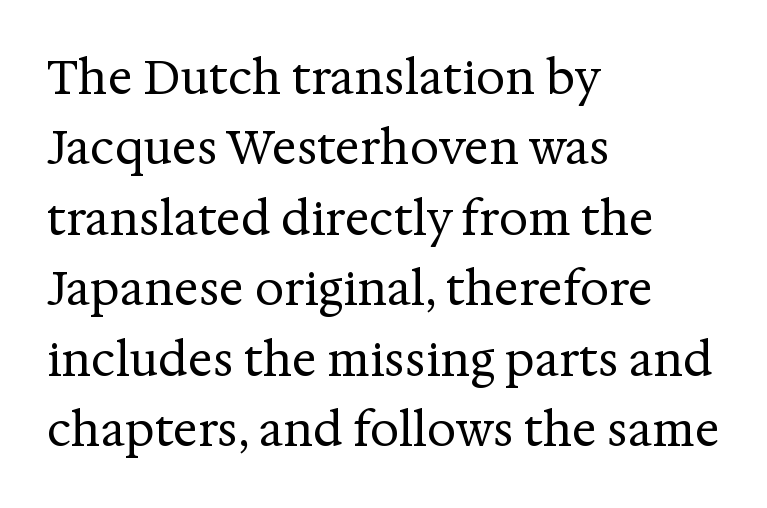
Q: Is the text bold? A: No.
Q: Is the text italic (slanted)? A: No, it is upright.
Q: Is the typeface a serif or a sans-serif typeface? A: Serif.
Q: Is the text underlined? A: No.
Q: How is the paragraph aligned? A: Left-aligned.
Q: Is the spacing between letters normal or unusually wide? A: Normal.
Q: Is the spacing between lines tight, normal or loose? A: Normal.
Q: Width (condensed, normal, or wide)? A: Normal.
Q: Stroke contrast? A: Medium.
Q: x-height? A: Medium.
Q: Monospaced? A: No.
